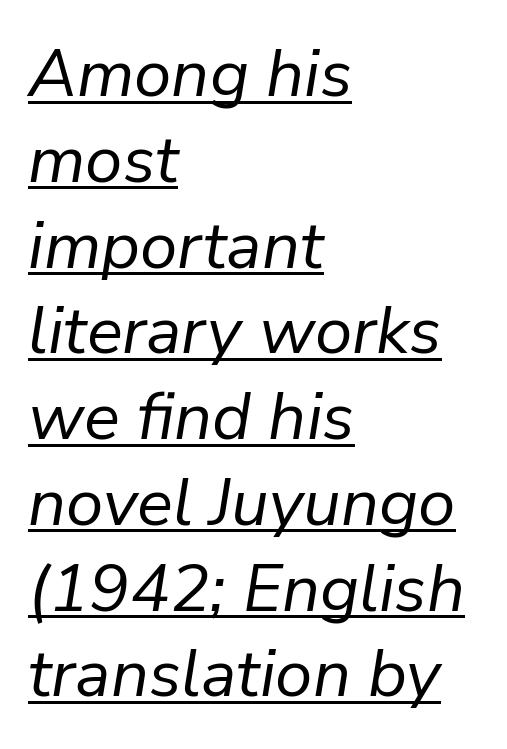
The ragged edge is on the right, which tells us the setting is flush left. In designer terms, the underline attribute is active on this setting. A normal amount of white space separates one row of letters from the next. The font's italic variant was chosen for this text. Each letter keeps its own natural width here, so spacing adapts to shape.
